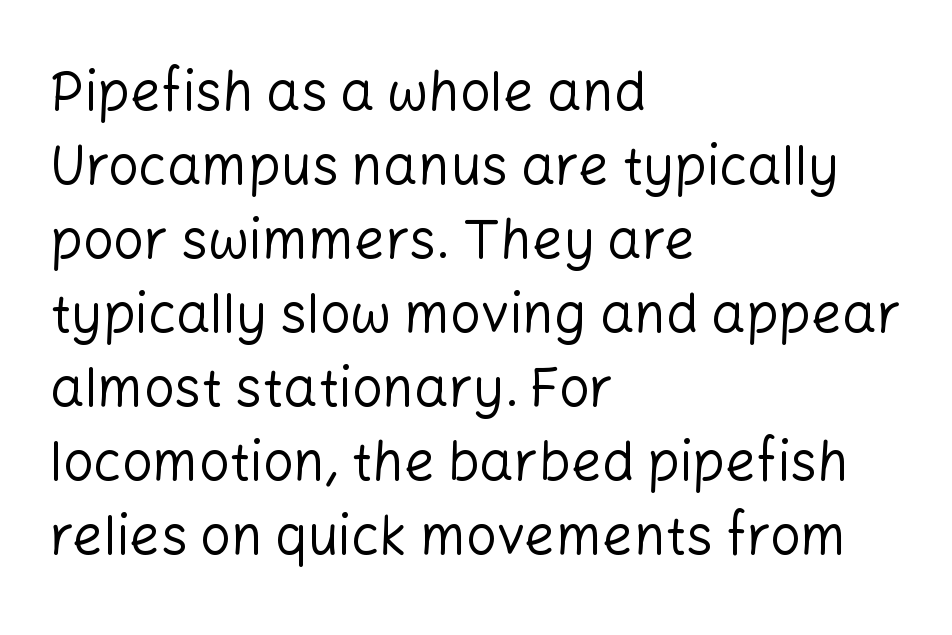
Q: Is the text bold? A: No.
Q: Is the text italic (slanted)? A: No, it is upright.
Q: Is the typeface a serif or a sans-serif typeface? A: Sans-serif.
Q: Is the text underlined? A: No.
Q: How is the paragraph aligned? A: Left-aligned.
Q: Is the spacing between letters normal or unusually wide? A: Normal.
Q: Is the spacing between lines tight, normal or loose? A: Normal.
Q: Width (condensed, normal, or wide)? A: Normal.
Q: Stroke contrast? A: Low.
Q: x-height? A: Medium.
Q: Monospaced? A: No.
